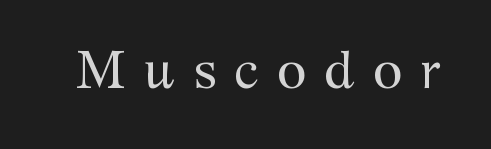
{"serif": "yes", "italic": "no", "bold": "no", "weight": "regular", "width": "normal", "stroke_contrast": "medium", "x_height": "medium", "monospaced": "no", "underline": "no", "letter_spacing": "wide", "letter_spacing_em": 0.33, "glyph_px": 54}
